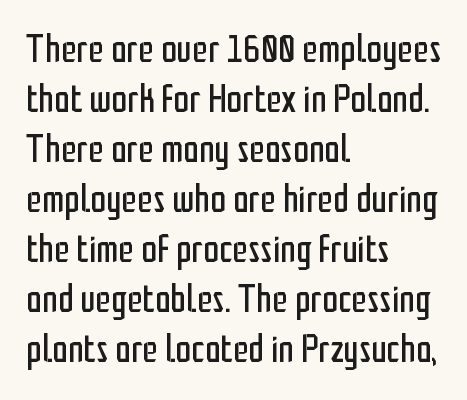
The image shows 40 px regular-weight, condensed sans-serif type, upright; set left-aligned, normal line spacing (1.25x), normal letter spacing, not underlined; low stroke contrast and a medium x-height.
